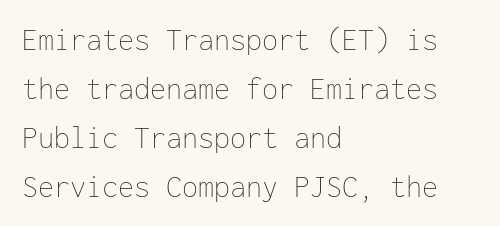
{"italic": "no", "bold": "no", "weight": "thin", "width": "normal", "stroke_contrast": "low", "x_height": "medium", "monospaced": "yes", "underline": "no", "align": "left", "line_spacing": "normal", "line_spacing_ratio": 1.53, "letter_spacing": "normal", "letter_spacing_em": 0.0, "glyph_px": 32}
